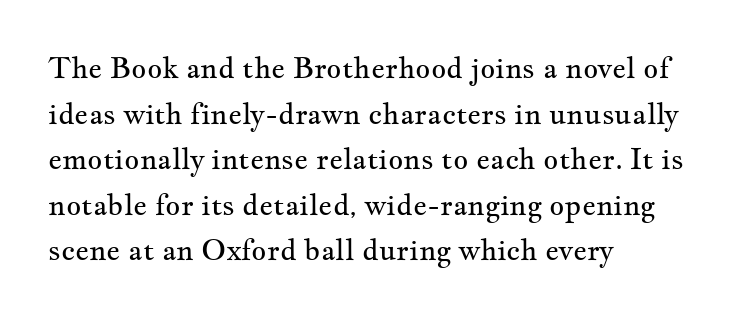
{"serif": "yes", "italic": "no", "bold": "no", "weight": "regular", "width": "wide", "stroke_contrast": "medium", "x_height": "small", "monospaced": "no", "underline": "no", "align": "left", "line_spacing": "normal", "line_spacing_ratio": 1.57, "letter_spacing": "normal", "letter_spacing_em": 0.0, "glyph_px": 29}
